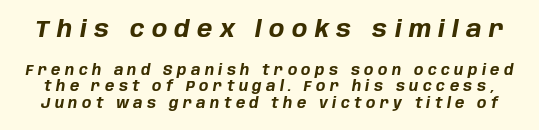
{"italic": "yes", "lean": "right", "slant_degrees": 10, "bold": "yes", "underline": "no", "line_spacing_ratio": 1.16, "letter_spacing": "wide", "letter_spacing_em": 0.32, "larger_block": "first", "size_ratio": 1.64, "glyph_px": 23}
